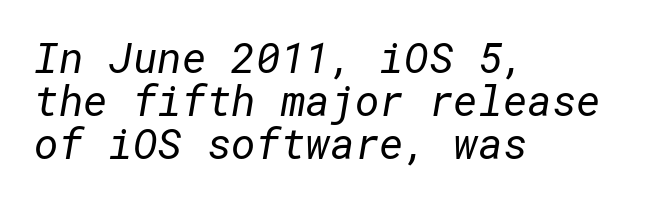
The rendering keeps characters at their native spacing. Weight class: somewhere from thin through regular. A clean baseline with only descenders dipping below it. Where is the straight margin? On the left.
